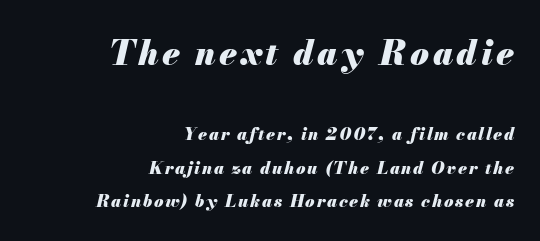
{"italic": "yes", "lean": "right", "slant_degrees": 13, "bold": "yes", "weight": "heavy", "width": "normal", "stroke_contrast": "medium", "x_height": "small", "monospaced": "no", "underline": "no", "align": "right", "line_spacing": "loose", "line_spacing_ratio": 1.97, "larger_block": "first", "size_ratio": 2.0, "glyph_px": 34}
